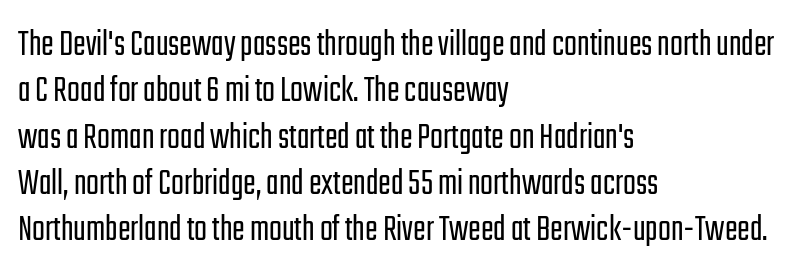
{"serif": "no", "italic": "no", "bold": "no", "weight": "light", "width": "condensed", "stroke_contrast": "low", "x_height": "medium", "monospaced": "no", "underline": "no", "align": "left", "line_spacing_ratio": 1.22, "letter_spacing": "normal", "letter_spacing_em": 0.0, "glyph_px": 38}
